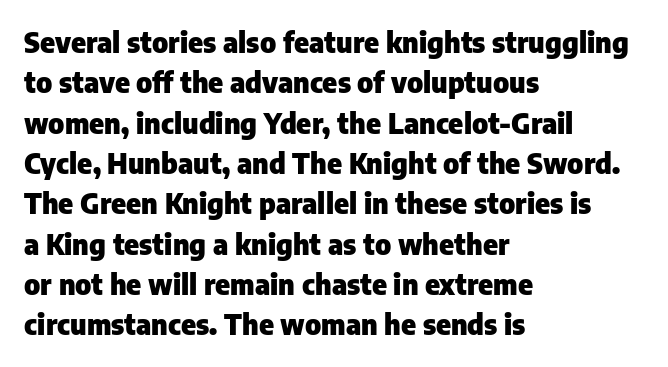
Q: Is the text bold? A: Yes.
Q: Is the text italic (slanted)? A: No, it is upright.
Q: Is the typeface a serif or a sans-serif typeface? A: Sans-serif.
Q: Is the text underlined? A: No.
Q: How is the paragraph aligned? A: Left-aligned.
Q: Is the spacing between letters normal or unusually wide? A: Normal.
Q: Is the spacing between lines tight, normal or loose? A: Normal.
Q: Width (condensed, normal, or wide)? A: Normal.
Q: Stroke contrast? A: Low.
Q: x-height? A: Medium.
Q: Monospaced? A: No.
